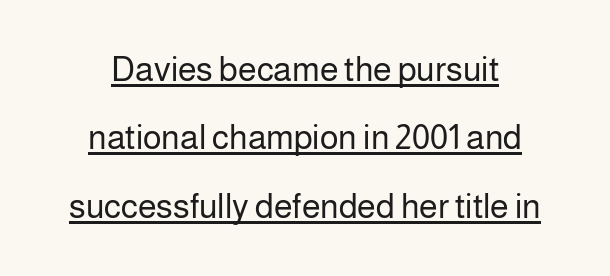
Q: Is the text bold? A: No.
Q: Is the text italic (slanted)? A: No, it is upright.
Q: Is the typeface a serif or a sans-serif typeface? A: Sans-serif.
Q: Is the text underlined? A: Yes.
Q: How is the paragraph aligned? A: Centered.
Q: Is the spacing between letters normal or unusually wide? A: Normal.
Q: Is the spacing between lines tight, normal or loose? A: Loose.
Q: Width (condensed, normal, or wide)? A: Normal.
Q: Stroke contrast? A: Low.
Q: x-height? A: Medium.
Q: Monospaced? A: No.
